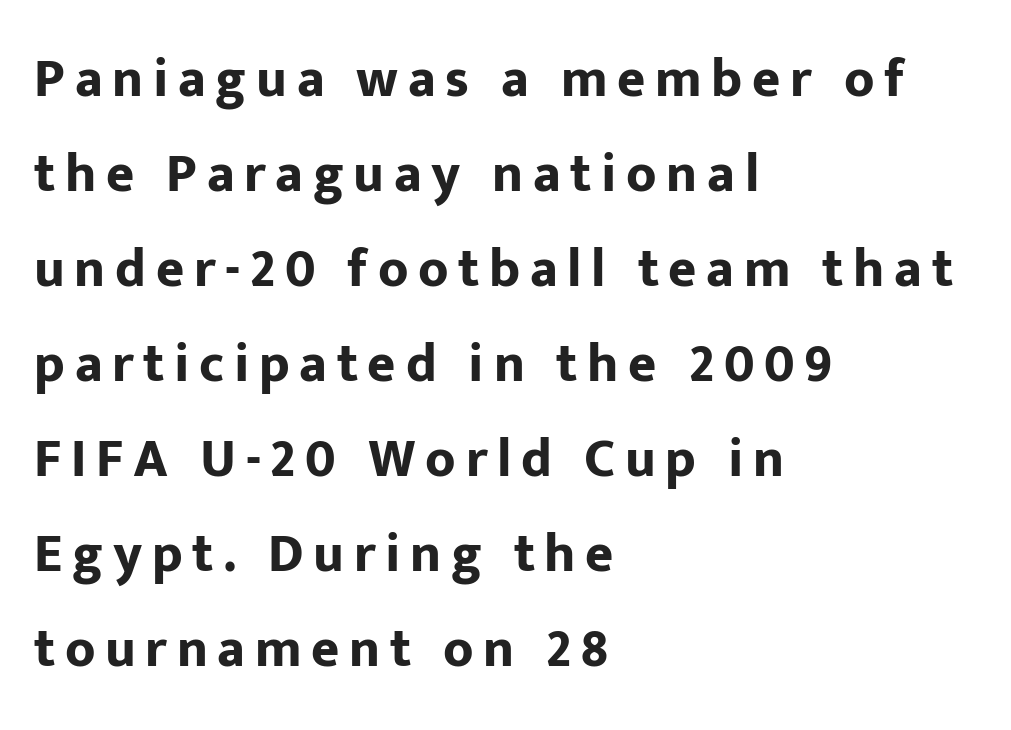
Q: Is the text bold? A: Yes.
Q: Is the text italic (slanted)? A: No, it is upright.
Q: Is the typeface a serif or a sans-serif typeface? A: Sans-serif.
Q: Is the text underlined? A: No.
Q: How is the paragraph aligned? A: Left-aligned.
Q: Width (condensed, normal, or wide)? A: Normal.
Q: Stroke contrast? A: Low.
Q: x-height? A: Medium.
Q: Monospaced? A: No.
